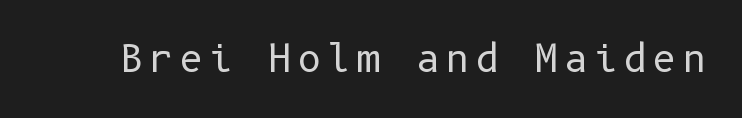
Q: Is the text bold? A: No.
Q: Is the text italic (slanted)? A: No, it is upright.
Q: Is the typeface a serif or a sans-serif typeface? A: Sans-serif.
Q: Is the text underlined? A: No.
Q: Width (condensed, normal, or wide)? A: Normal.
Q: Stroke contrast? A: Low.
Q: x-height? A: Medium.
